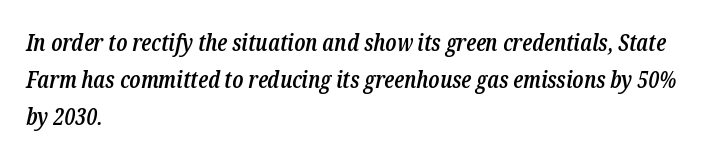
Q: Is the text bold? A: Semi-bold.
Q: Is the text italic (slanted)? A: Yes, it leans right by about 12 degrees.
Q: Is the text underlined? A: No.
Q: How is the paragraph aligned? A: Left-aligned.
Q: Is the spacing between letters normal or unusually wide? A: Normal.
Q: Is the spacing between lines tight, normal or loose? A: Normal.
